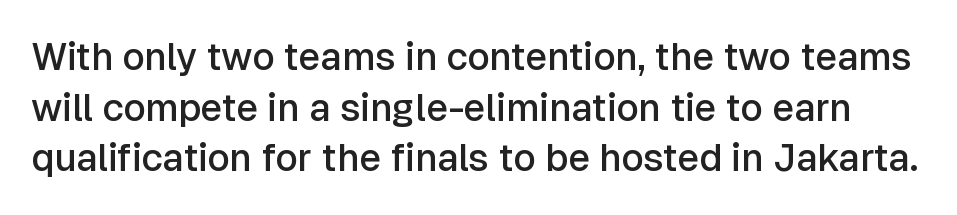
{"serif": "no", "italic": "no", "bold": "semi", "weight": "semibold", "width": "normal", "stroke_contrast": "low", "x_height": "medium", "monospaced": "no", "underline": "no", "line_spacing": "normal", "line_spacing_ratio": 1.33, "letter_spacing": "normal", "letter_spacing_em": 0.0, "glyph_px": 38}
